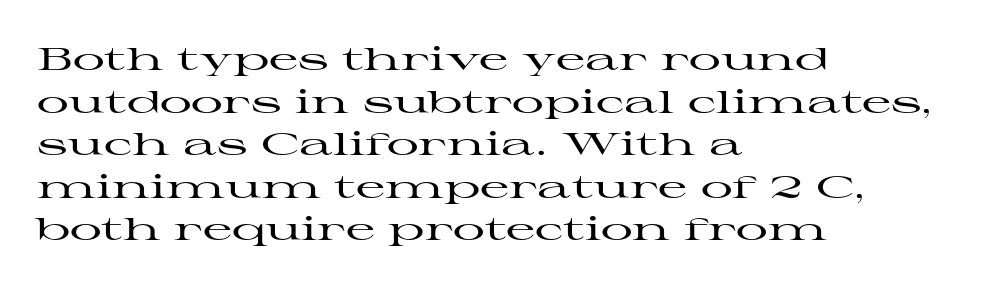
{"serif": "yes", "italic": "no", "width": "wide", "stroke_contrast": "high", "x_height": "medium", "monospaced": "no", "underline": "no", "align": "left", "line_spacing": "normal", "line_spacing_ratio": 1.33, "letter_spacing": "normal", "letter_spacing_em": 0.0, "glyph_px": 32}
